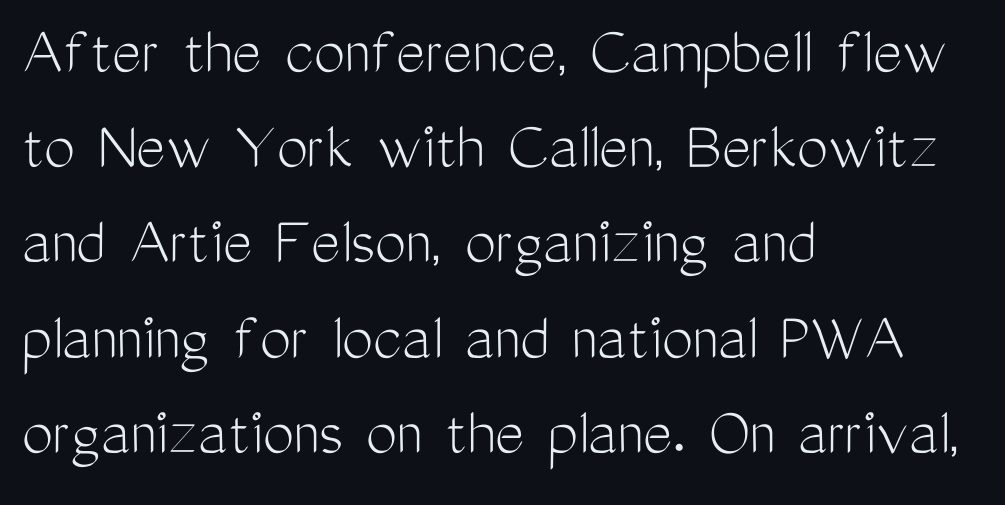
Nope, no serifs anywhere on these letters. A typesetter would call this leading conventional body-copy spacing. Caption: standard tracking, unaltered. In CSS terms this would be text-align: left. You could not count columns in this text — the font is proportionally spaced.
